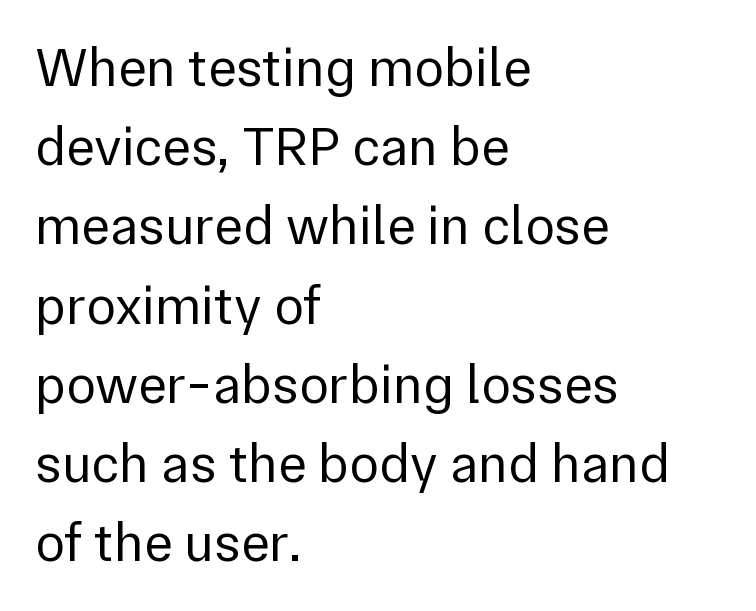
Check the space under the baseline: it is left empty. This is sans-serif lettering, the kind often seen on screens and signage. Whoever set this chose a conventional vertical rhythm. Vertical stems look standard width or narrower in stroke. Italic? Not at all — the glyphs are vertical.
